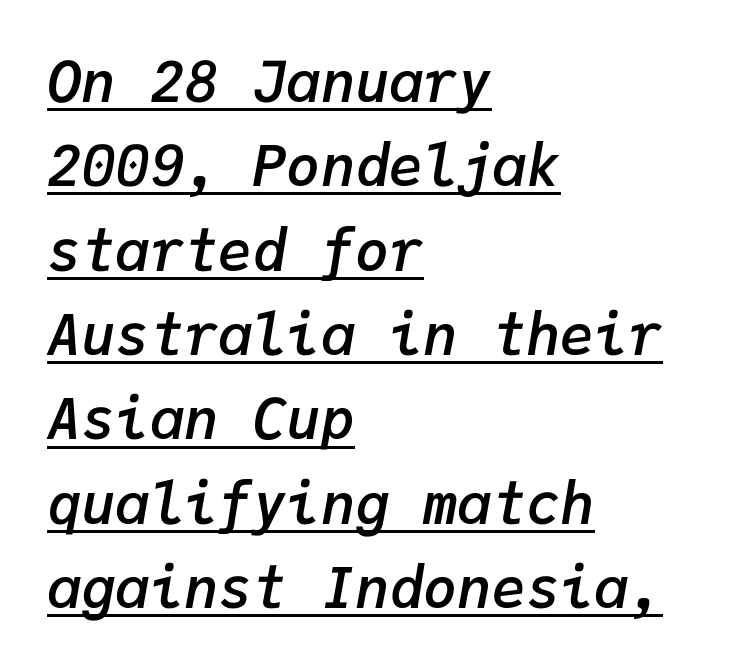
Q: Is the text bold? A: Semi-bold.
Q: Is the text italic (slanted)? A: Yes, it leans right by about 9 degrees.
Q: Is the text underlined? A: Yes.
Q: How is the paragraph aligned? A: Left-aligned.
Q: Is the spacing between letters normal or unusually wide? A: Normal.
Q: Is the spacing between lines tight, normal or loose? A: Normal.
Q: Width (condensed, normal, or wide)? A: Normal.
Q: Stroke contrast? A: Low.
Q: x-height? A: Medium.
Q: Monospaced? A: Yes.
